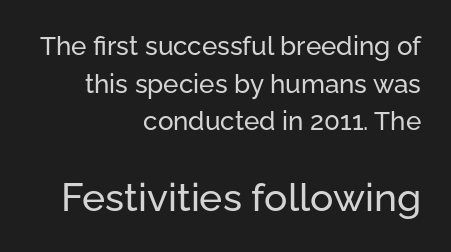
Short note: letters normally spaced. A roman cut, with each character standing at attention. Which margin do the lines hug? The right one — the left edge is uneven. Caption: upper text group reduced, lower text group enlarged. Varying glyph widths throughout — classic text-font behaviour. This rendering employs a face without finishing strokes, i.e., a sans-serif.
